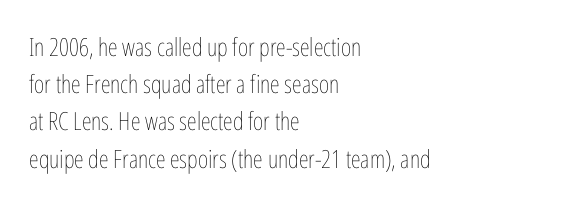
The image shows 25 px text type, upright; set left-aligned, normal line spacing (1.49x), normal letter spacing, not underlined.
